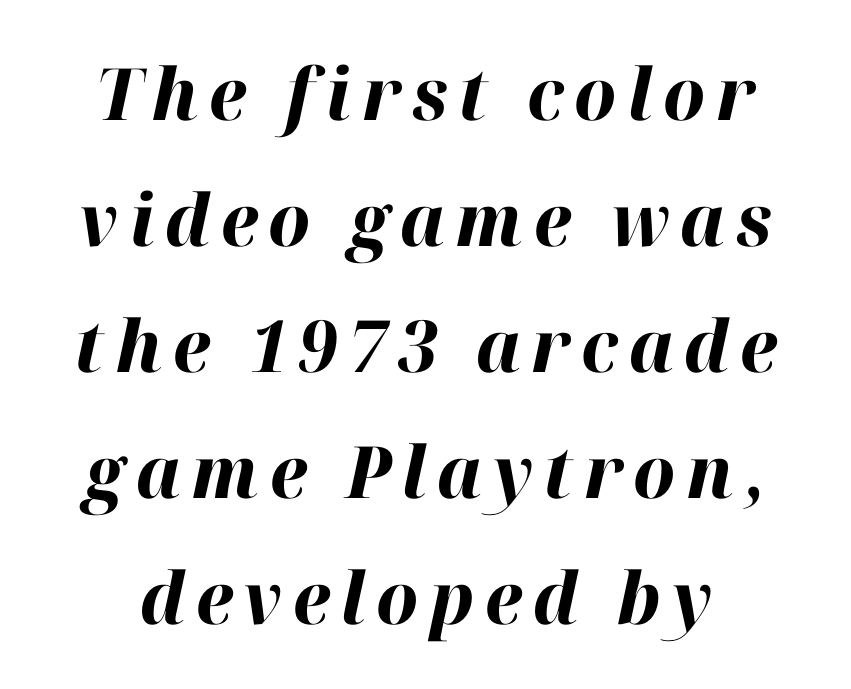
The image shows 72 px bold type, italic (leaning right); set line spacing 1.75x, not underlined; high stroke contrast and a medium x-height.
